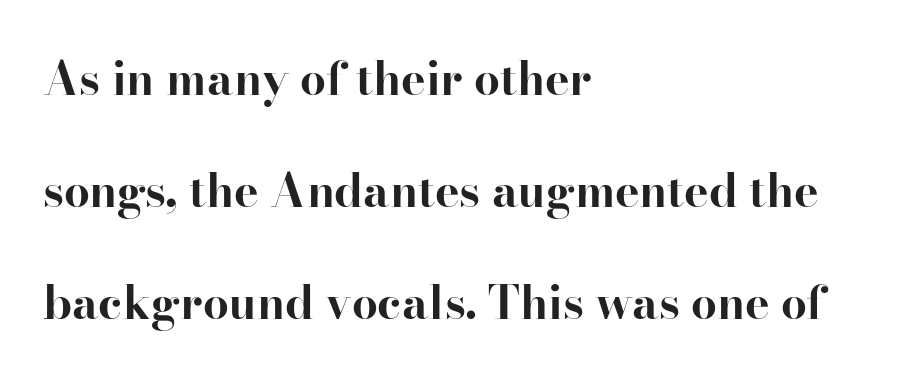
The image shows 46 px bold serif type, upright; set left-aligned, loose line spacing (2.43x), normal letter spacing, not underlined; high stroke contrast and a small x-height.
